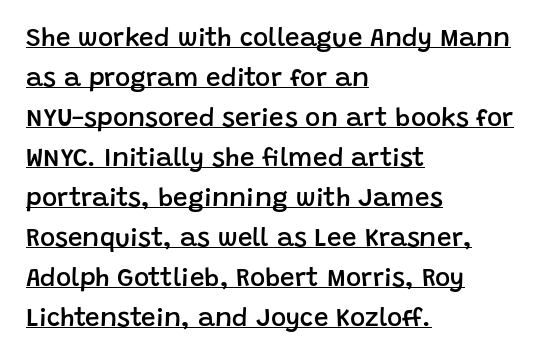
The image shows 26 px text type, upright; set left-aligned, normal line spacing (1.54x), normal letter spacing, underlined.
